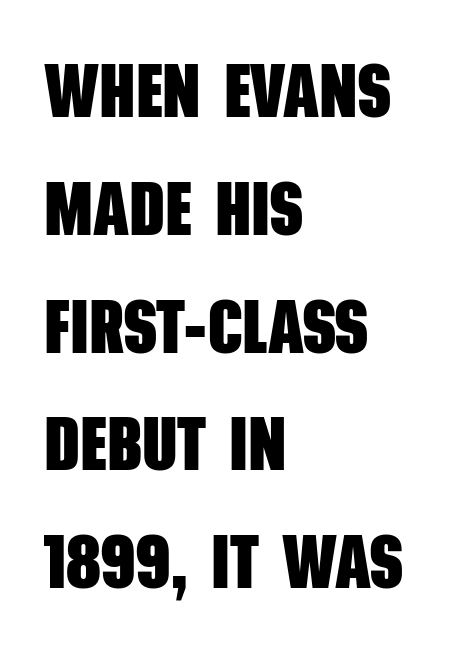
{"serif": "no", "bold": "yes", "weight": "heavy", "width": "condensed", "stroke_contrast": "low", "x_height": "large", "monospaced": "no", "underline": "no", "align": "left", "line_spacing": "normal", "line_spacing_ratio": 1.55, "letter_spacing": "normal", "letter_spacing_em": 0.0, "glyph_px": 76}
